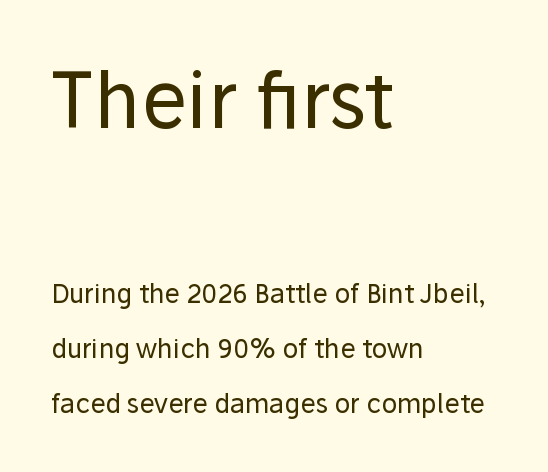
Q: Is the text bold? A: No.
Q: Is the text italic (slanted)? A: No, it is upright.
Q: Is the typeface a serif or a sans-serif typeface? A: Sans-serif.
Q: Is the text underlined? A: No.
Q: How is the paragraph aligned? A: Left-aligned.
Q: Is the spacing between letters normal or unusually wide? A: Normal.
Q: Is the spacing between lines tight, normal or loose? A: Loose.
Q: Which block of text is set in a larger size, the first (top) or the second (bottom)? A: The first (top) one.
Q: Width (condensed, normal, or wide)? A: Normal.
Q: Stroke contrast? A: Low.
Q: x-height? A: Medium.
Q: Monospaced? A: No.
